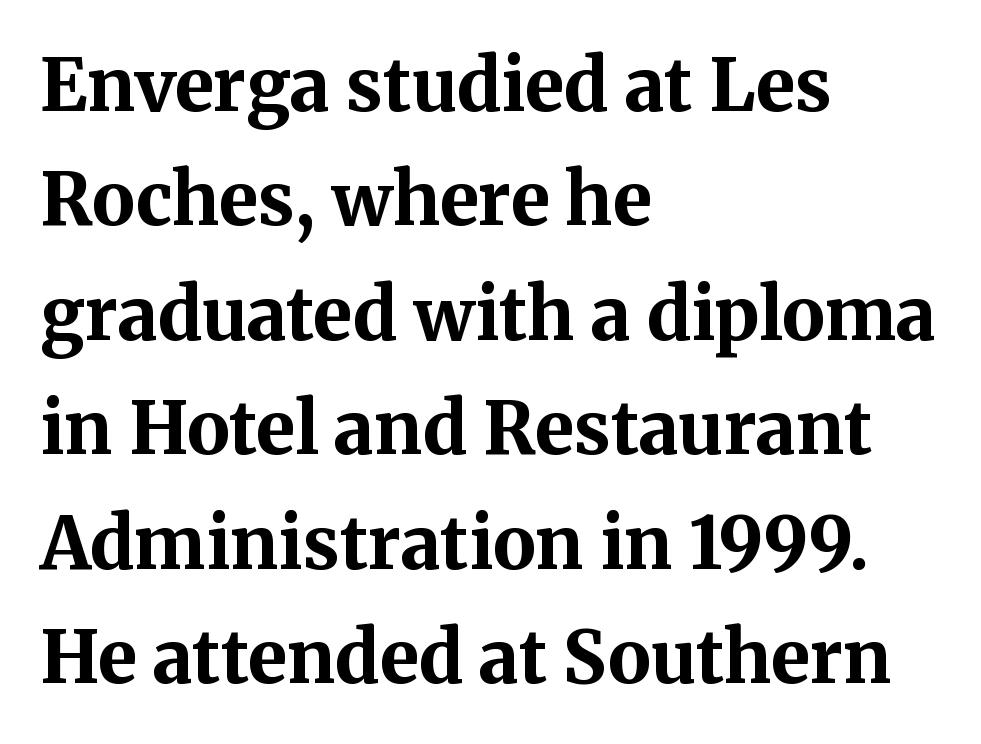
The image shows 72 px bold serif type, upright; set left-aligned, normal line spacing (1.59x), normal letter spacing, not underlined; medium stroke contrast and a medium x-height.
